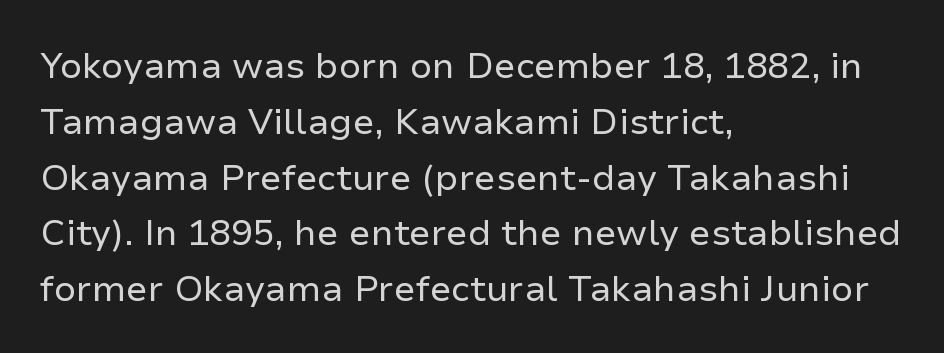
Each row of text sits above clean, open space. Vertically, the passage feels balanced, rows spaced as you'd expect. The letters carry no serifs — their stems end cleanly without finishing strokes. Left-aligned paragraph, ragged on the right. The specimen reads as upright at a glance.
